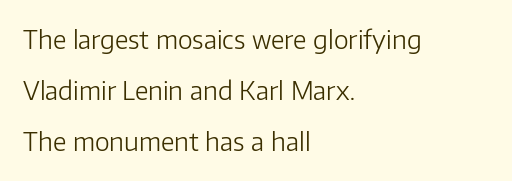
The image shows 25 px text type, upright; set left-aligned, loose line spacing (2.05x), normal letter spacing, not underlined.
